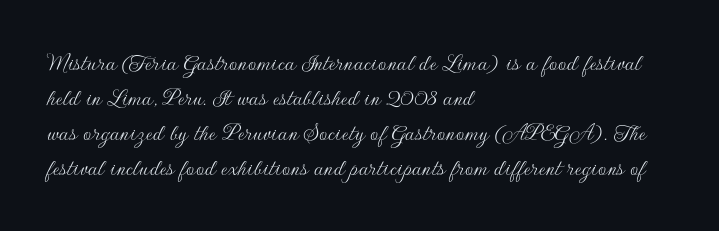
Q: Is the text bold? A: No.
Q: Is the text italic (slanted)? A: Yes.
Q: Is the text underlined? A: No.
Q: How is the paragraph aligned? A: Left-aligned.
Q: Is the spacing between letters normal or unusually wide? A: Normal.
Q: Is the spacing between lines tight, normal or loose? A: Normal.
